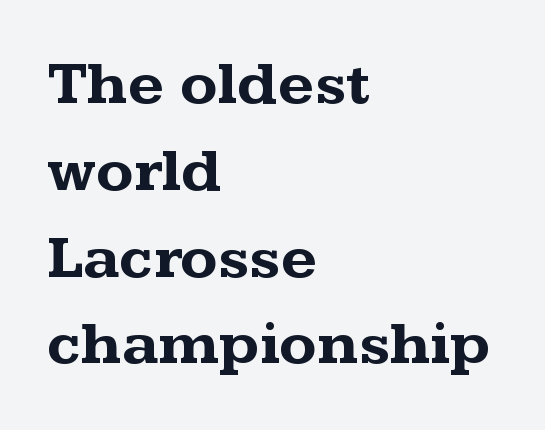
Baseline-to-baseline distance is the conventional proportion of letter height. Font category for this specimen: serif. A bare baseline throughout the passage. Compared with an ordinary text face, these strokes are far heavier — a full bold.
